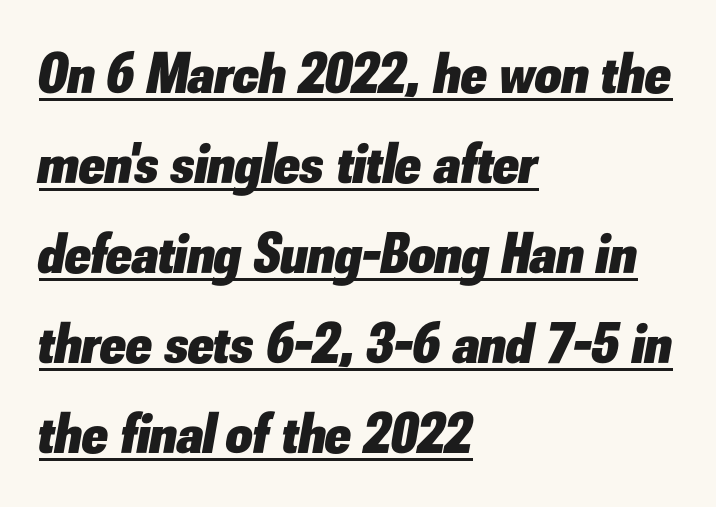
Q: Is the text bold? A: Yes.
Q: Is the text italic (slanted)? A: Yes, it leans right by about 10 degrees.
Q: Is the text underlined? A: Yes.
Q: How is the paragraph aligned? A: Left-aligned.
Q: Is the spacing between letters normal or unusually wide? A: Normal.
Q: Is the spacing between lines tight, normal or loose? A: Normal.
Q: Width (condensed, normal, or wide)? A: Normal.
Q: Stroke contrast? A: Low.
Q: x-height? A: Small.
Q: Monospaced? A: No.
